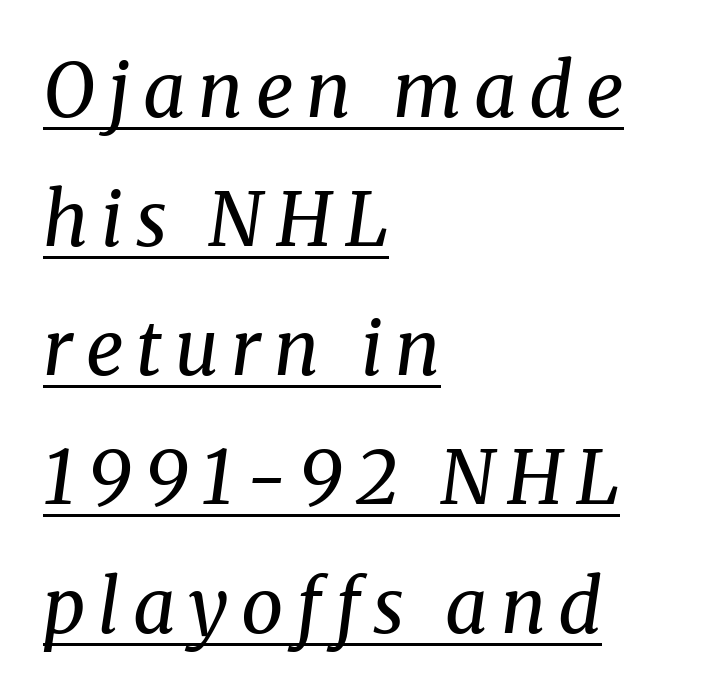
{"serif": "yes", "italic": "yes", "lean": "right", "slant_degrees": 8, "bold": "no", "weight": "regular", "width": "normal", "stroke_contrast": "medium", "x_height": "medium", "monospaced": "no", "underline": "yes", "align": "left", "line_spacing_ratio": 1.72, "glyph_px": 75}
